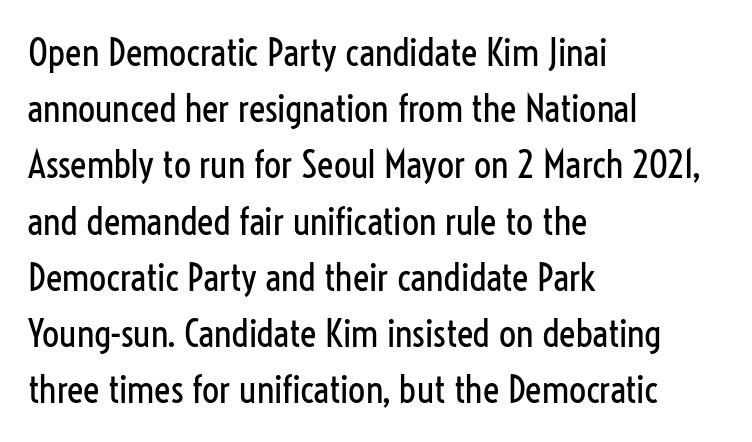
The image shows 38 px regular-weight, condensed sans-serif type, upright; set left-aligned, normal line spacing (1.48x), normal letter spacing, not underlined; low stroke contrast and a medium x-height.
